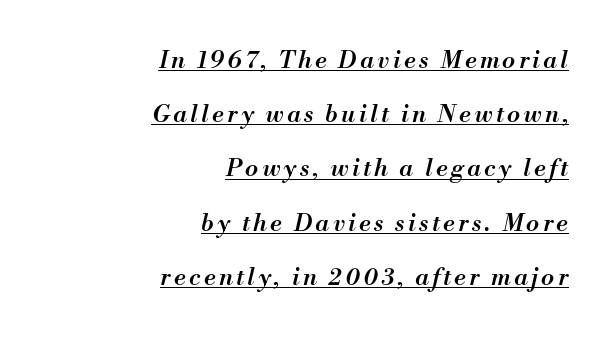
On the weight axis this lands at semibold, roughly 600. Each line ends at the same right margin while the left side varies. The lines are spread far apart with generous leading. Does the lettering tilt? It does — this is italic. This is underlined copy, the kind a proofreader might mark for attention.
